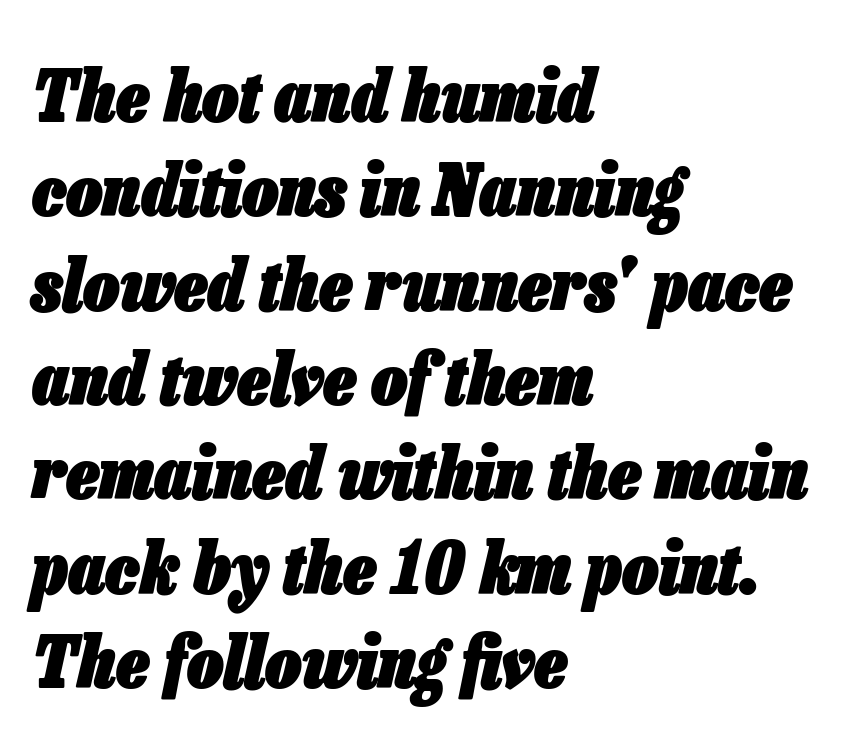
The image shows 72 px heavy, condensed type, italic (leaning right); set left-aligned, normal line spacing (1.31x), normal letter spacing, not underlined; low stroke contrast and a medium x-height.
